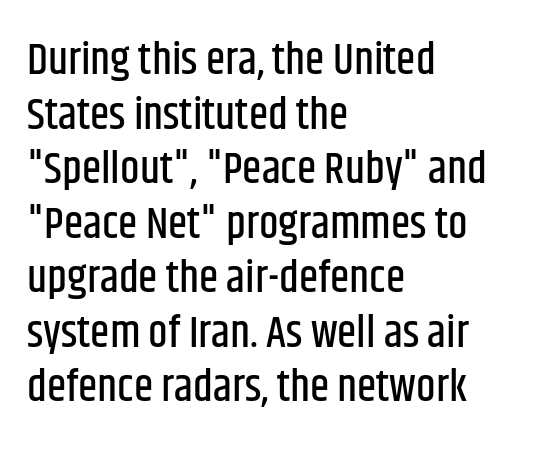
No word sits above an underline. These lines keep a tight, regular rhythm from letter to letter. Horizontally, the lines are justified to the leading edge only. You can tell it's not italic because the verticals are truly vertical.
